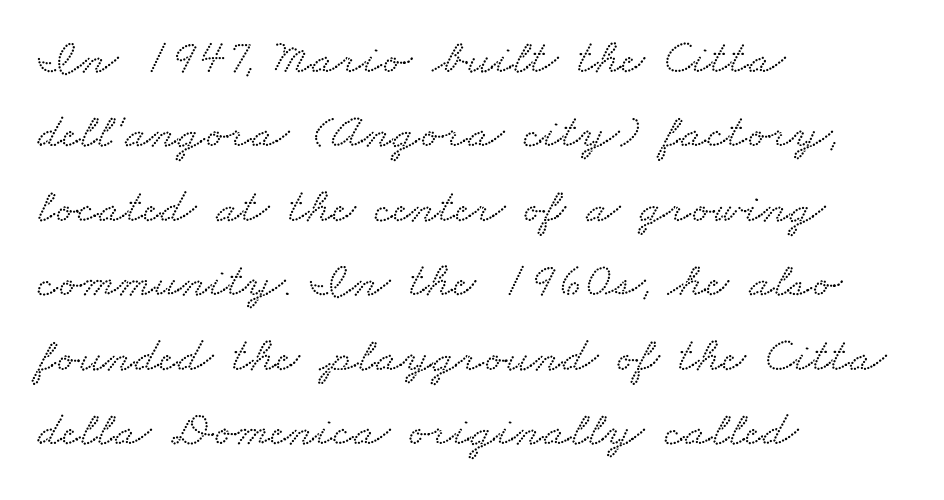
The image shows 50 px wide serif type; set left-aligned, normal line spacing (1.49x), normal letter spacing, not underlined; low stroke contrast and a small x-height.
